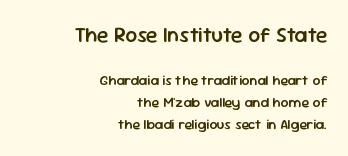
In this sample the first text group is rendered at the bigger scale. Weight check: semibold — heavier than regular, not quite bold. Quick note: not italic, upright. Descenders hang freely into open space. The lines in this sample share a right terminus and differ only in where they begin.
